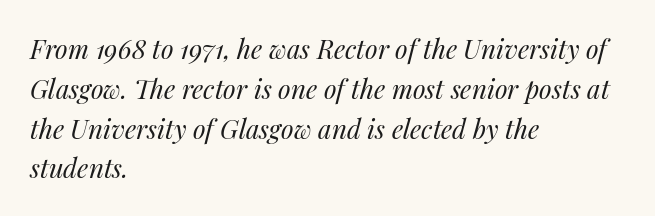
The face used here is rendered with its standard letterfit. An italicized treatment has been applied to the whole sample. Descender tails drop into unmarked territory. On a weight scale, this lands at 450 or below. Each new line begins a customary step beneath the previous one.
